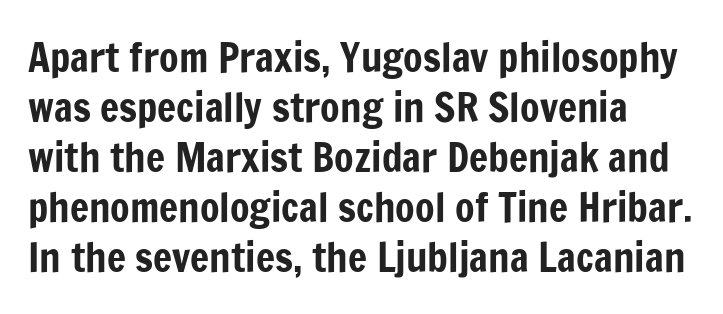
Do the characters align in a grid? No, the font is proportional. The lines are quadded left. A sans-serif font was chosen for this passage. The lettering stays uniformly vertical, giving the passage a roman look. Each new line begins a customary step beneath the previous one.
